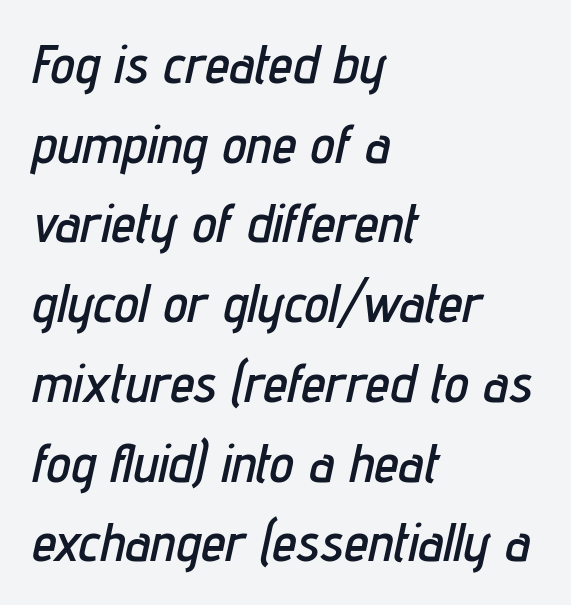
Q: Is the text italic (slanted)? A: Yes, it leans right by about 12 degrees.
Q: Is the text underlined? A: No.
Q: How is the paragraph aligned? A: Left-aligned.
Q: Is the spacing between letters normal or unusually wide? A: Normal.
Q: Is the spacing between lines tight, normal or loose? A: Normal.
Q: Width (condensed, normal, or wide)? A: Condensed.
Q: Stroke contrast? A: Low.
Q: x-height? A: Medium.
Q: Monospaced? A: No.
